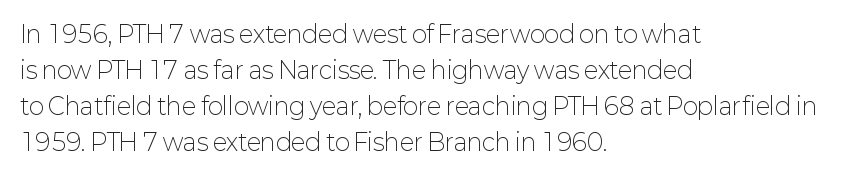
The foot of each line stays bare and open. It's the straight-up-and-down kind of type. The gaps between neighbouring characters are ordinary and unremarkable. A normal amount of white space separates one row of letters from the next. Typeset ragged right — the left edge is the straight one. Is the stroke heavy? The answer is a plain regular-or-lighter.
